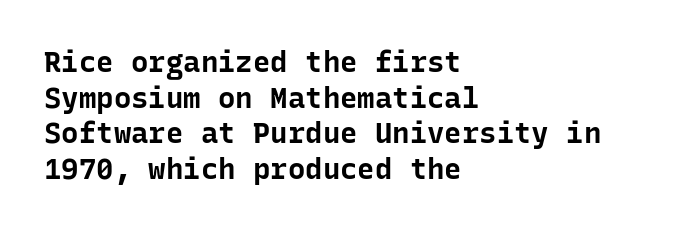
No italicization has been applied; the sample stays upright. This sample has the even, mechanical cadence of fixed-width lettering. Default kerning and tracking; the words read as compact shapes. Type without underlining. The characters look thick and weighty, a clear bold. Is the block centered? No — it sits flush against the left margin.
